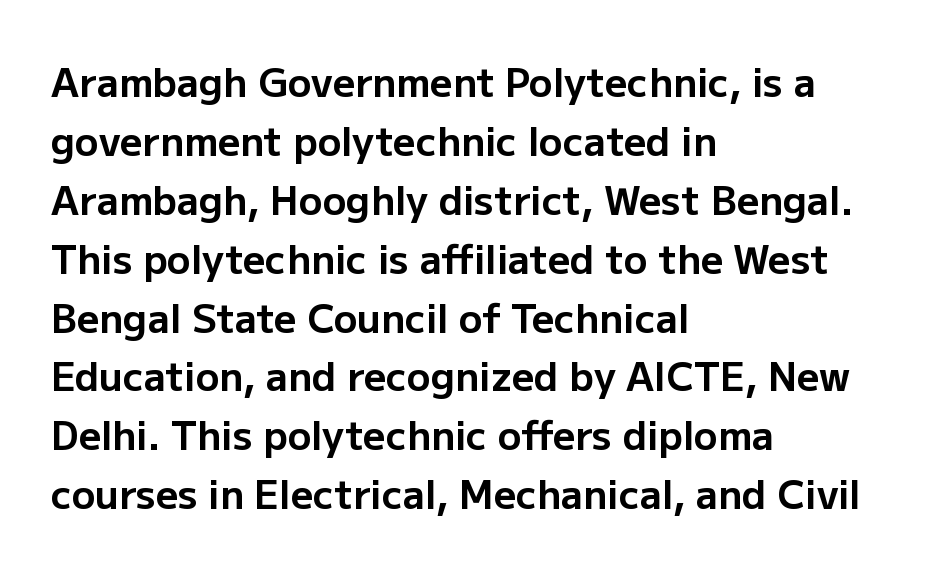
Q: Is the text bold? A: Yes.
Q: Is the text italic (slanted)? A: No, it is upright.
Q: Is the typeface a serif or a sans-serif typeface? A: Sans-serif.
Q: Is the text underlined? A: No.
Q: How is the paragraph aligned? A: Left-aligned.
Q: Is the spacing between letters normal or unusually wide? A: Normal.
Q: Is the spacing between lines tight, normal or loose? A: Normal.
Q: Width (condensed, normal, or wide)? A: Normal.
Q: Stroke contrast? A: Low.
Q: x-height? A: Medium.
Q: Monospaced? A: No.
